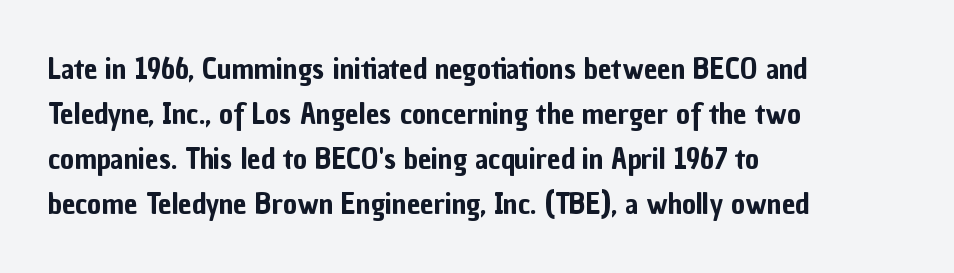
Q: Is the text italic (slanted)? A: No, it is upright.
Q: Is the typeface a serif or a sans-serif typeface? A: Sans-serif.
Q: Is the text underlined? A: No.
Q: How is the paragraph aligned? A: Left-aligned.
Q: Is the spacing between letters normal or unusually wide? A: Normal.
Q: Is the spacing between lines tight, normal or loose? A: Normal.
Q: Width (condensed, normal, or wide)? A: Condensed.
Q: Stroke contrast? A: Low.
Q: x-height? A: Medium.
Q: Monospaced? A: No.
